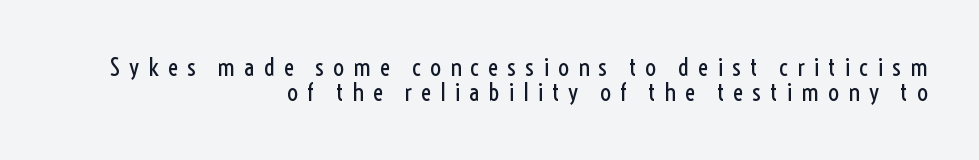
The image shows 25 px text type, upright; set right-aligned, tight line spacing (1.01x), unusually wide letter spacing (+0.34 em), not underlined.
